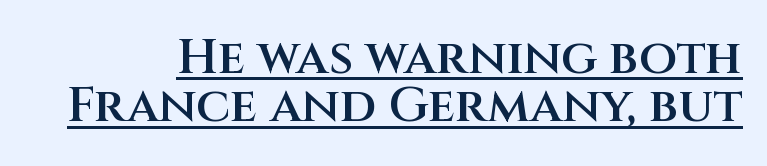
The letters are semibold — heavier than regular but short of a full bold. Do the characters align in a grid? No, the font is proportional. Nope, no serifs anywhere on these letters. Observe the ordinary spacing: letters are neighbours, not strangers.
